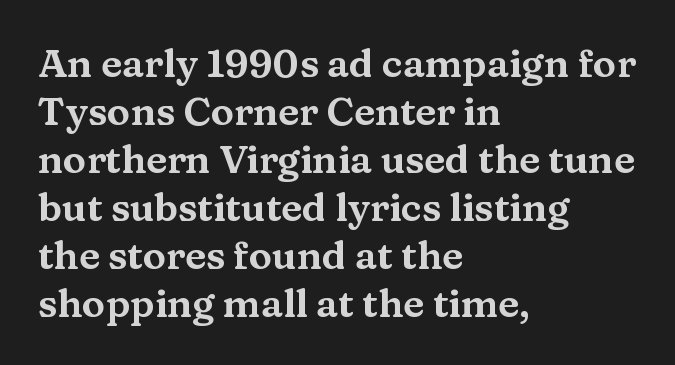
Descenders are the only things crossing below the line. Between one letter and the next there's only the usual sliver of space. The characters display serif detailing at their extremities. In terms of posture, this sample is upright. Layout note: lines flush left. The passage shown is typed in a proportional face where columns would drift.
